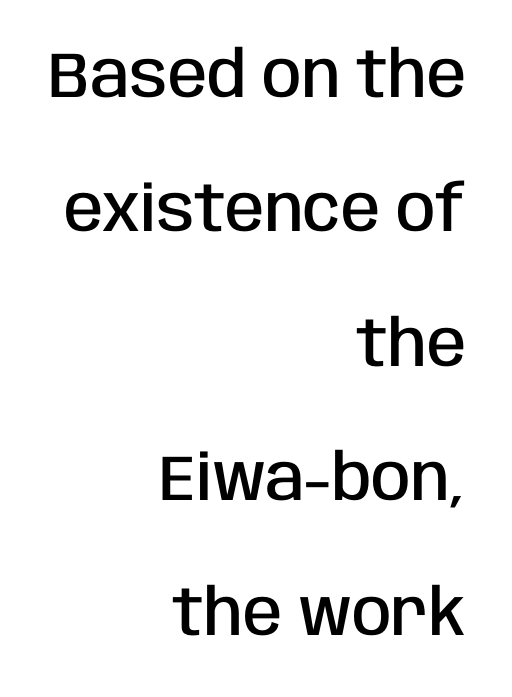
The image shows 64 px semibold, condensed sans-serif type, upright; set right-aligned, loose line spacing (2.1x), normal letter spacing, not underlined; low stroke contrast and a large x-height.
